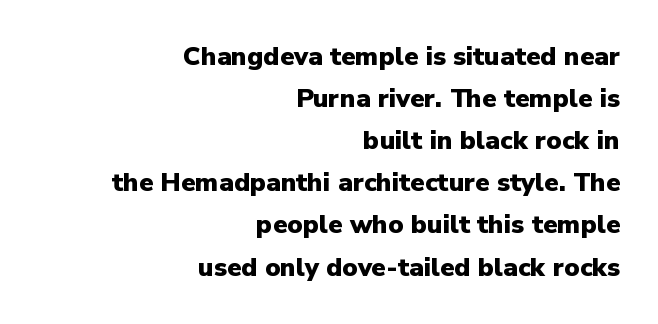
Q: Is the text bold? A: Yes.
Q: Is the text italic (slanted)? A: No, it is upright.
Q: Is the text underlined? A: No.
Q: How is the paragraph aligned? A: Right-aligned.
Q: Is the spacing between letters normal or unusually wide? A: Normal.
Q: Is the spacing between lines tight, normal or loose? A: Normal.
